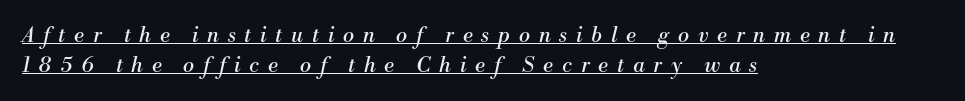
Stems and bowls with no extra thickness — not bold. Notice how the passage keeps a crisp vertical edge on the left only. Interline gaps are of average width in this sample. These characters rest on top of a visible drawn line. Caption: expanded tracking, letters set apart. Italic: yes, the glyphs are oblique.
